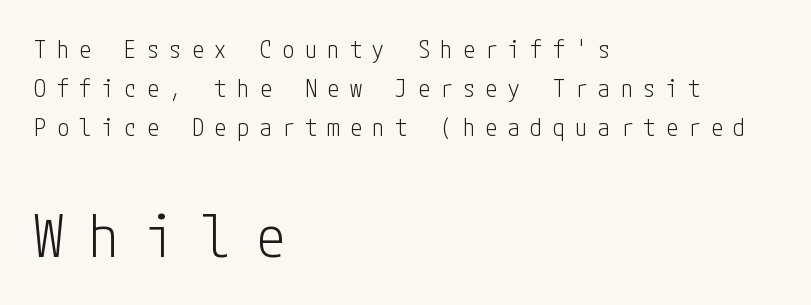
Q: Is the text bold? A: No.
Q: Is the text italic (slanted)? A: No, it is upright.
Q: Is the typeface a serif or a sans-serif typeface? A: Sans-serif.
Q: Is the text underlined? A: No.
Q: How is the paragraph aligned? A: Left-aligned.
Q: Is the spacing between letters normal or unusually wide? A: Unusually wide.
Q: Is the spacing between lines tight, normal or loose? A: Normal.
Q: Which block of text is set in a larger size, the first (top) or the second (bottom)? A: The second (bottom) one.
Q: Width (condensed, normal, or wide)? A: Condensed.
Q: Stroke contrast? A: Low.
Q: x-height? A: Medium.
